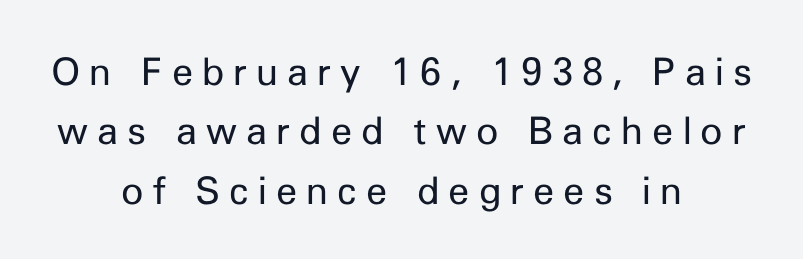
Q: Is the text bold? A: No.
Q: Is the text italic (slanted)? A: No, it is upright.
Q: Is the typeface a serif or a sans-serif typeface? A: Sans-serif.
Q: Is the text underlined? A: No.
Q: How is the paragraph aligned? A: Centered.
Q: Is the spacing between letters normal or unusually wide? A: Unusually wide.
Q: Is the spacing between lines tight, normal or loose? A: Normal.
Q: Width (condensed, normal, or wide)? A: Normal.
Q: Stroke contrast? A: Low.
Q: x-height? A: Medium.
Q: Monospaced? A: No.
